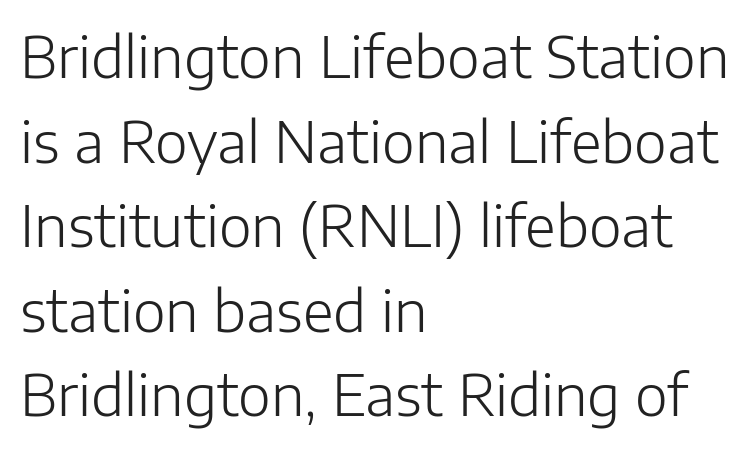
The image shows 56 px light sans-serif type, upright; set left-aligned, normal line spacing (1.51x), normal letter spacing, not underlined; low stroke contrast and a medium x-height.
